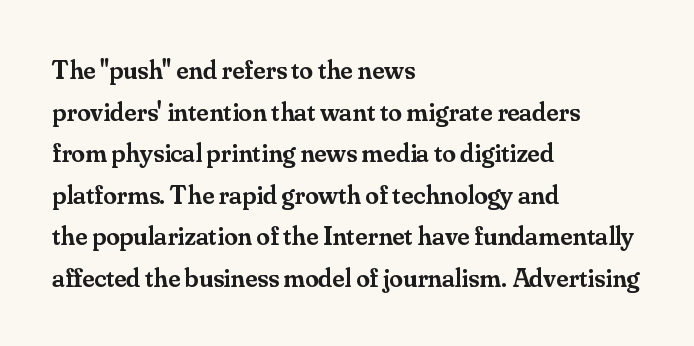
{"italic": "no", "bold": "semi", "underline": "no", "align": "left", "line_spacing": "normal", "line_spacing_ratio": 1.54, "letter_spacing": "normal", "letter_spacing_em": 0.0, "glyph_px": 27}
